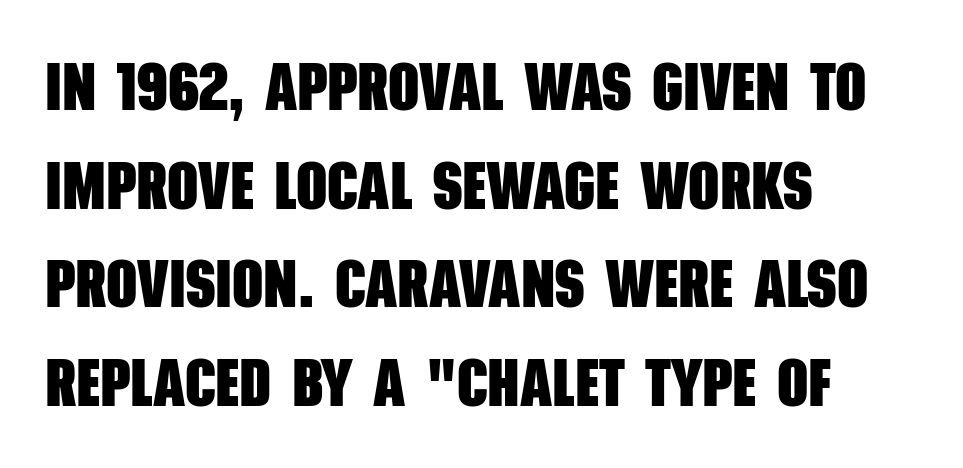
The image shows 68 px heavy, condensed sans-serif type; set left-aligned, normal line spacing (1.45x), normal letter spacing, not underlined; low stroke contrast and a large x-height.
